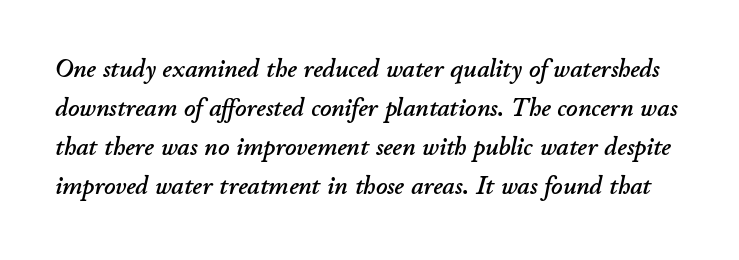
The passage shown stacks its lines at a standard gap. Would a proofreader flag this as italicized? Yes. Has an underline been added? It has not. Does extra space separate the letters? No, they use regular spacing.
